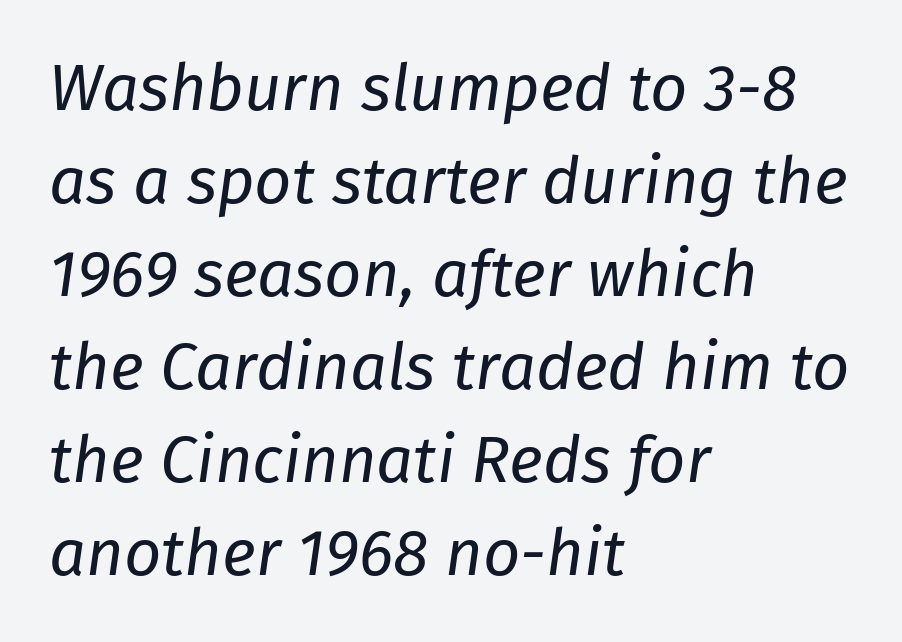
No letter is thick-stroked: the sample isn't bold. Whoever set this chose a conventional vertical rhythm. Yep, that's italic — everything's leaning. The tracking reads as untouched default to a designer's eye. The letters advance in unequal steps, a hallmark of proportional type.
